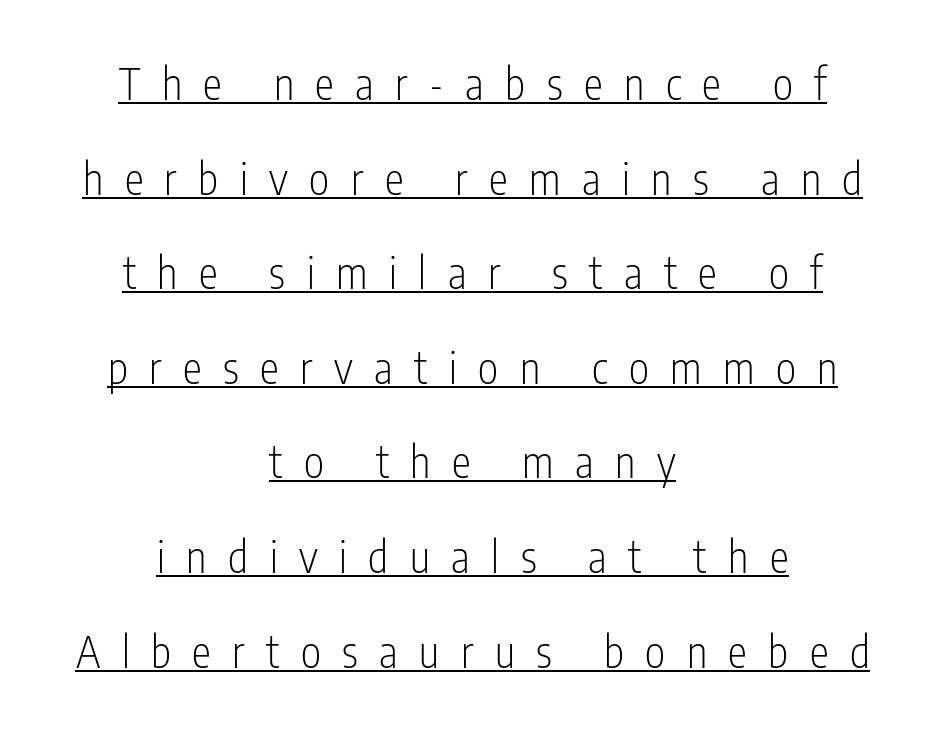
{"serif": "no", "italic": "no", "bold": "no", "weight": "light", "width": "condensed", "stroke_contrast": "low", "x_height": "medium", "monospaced": "no", "underline": "yes", "align": "center", "line_spacing": "loose", "line_spacing_ratio": 2.2, "letter_spacing": "wide", "letter_spacing_em": 0.5, "glyph_px": 43}
